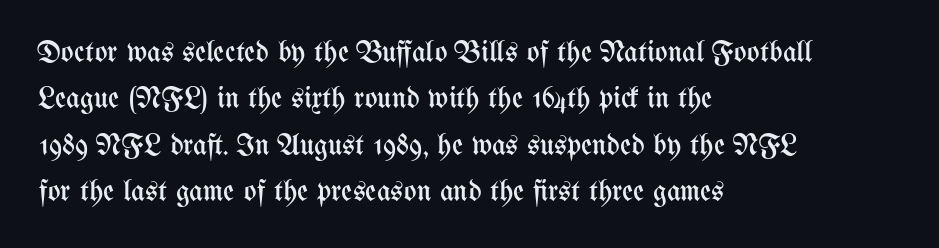
The image shows 30 px regular-weight, condensed type, upright; set left-aligned, normal line spacing (1.55x), normal letter spacing, not underlined; medium stroke contrast and a medium x-height.
